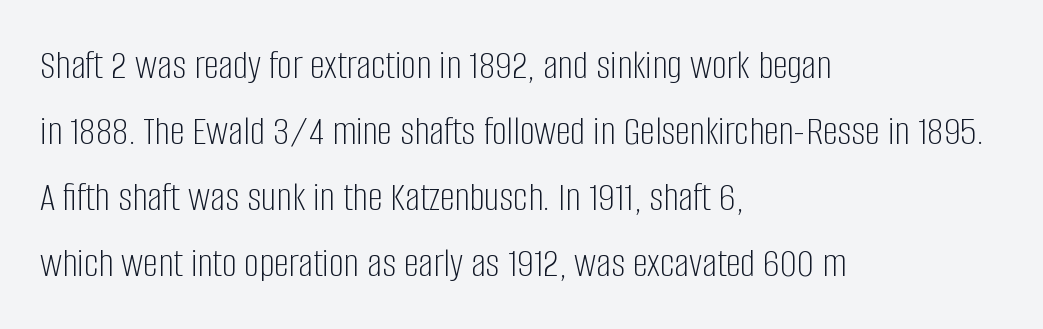
Nope, no serifs anywhere on these letters. One-word summary of the alignment: left. Weight class: somewhere from thin through regular. The rendering uses natural spacing where letterforms have individual widths. Posture: upright roman. Summary of vertical rhythm: regular, with standard interline spacing.
